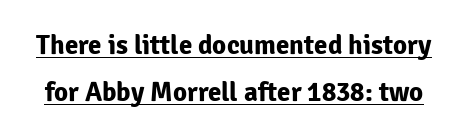
Q: Is the text bold? A: Yes.
Q: Is the text italic (slanted)? A: No, it is upright.
Q: Is the text underlined? A: Yes.
Q: Is the spacing between letters normal or unusually wide? A: Normal.
